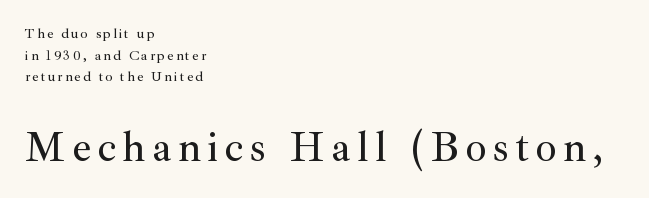
The image shows 42 px serif type, upright; set left-aligned, normal line spacing (1.54x), not underlined; the second (bottom) block is 3.0x larger; medium stroke contrast and a small x-height.
